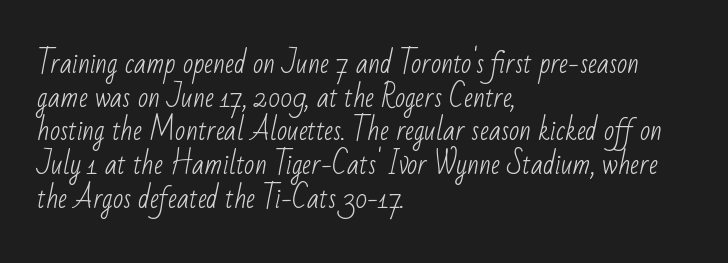
{"bold": "no", "underline": "no", "align": "left", "line_spacing": "normal", "line_spacing_ratio": 1.25, "letter_spacing": "normal", "letter_spacing_em": 0.0, "glyph_px": 27}
